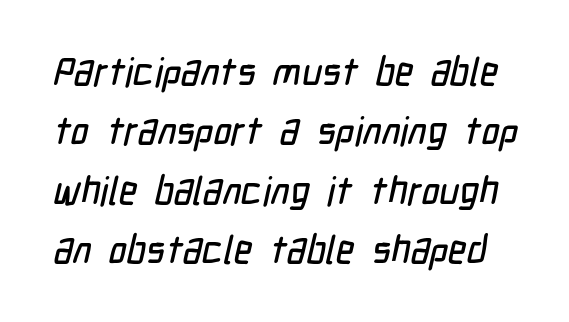
The image shows 39 px condensed sans-serif type; set normal line spacing (1.52x), normal letter spacing, not underlined; low stroke contrast and a medium x-height.
